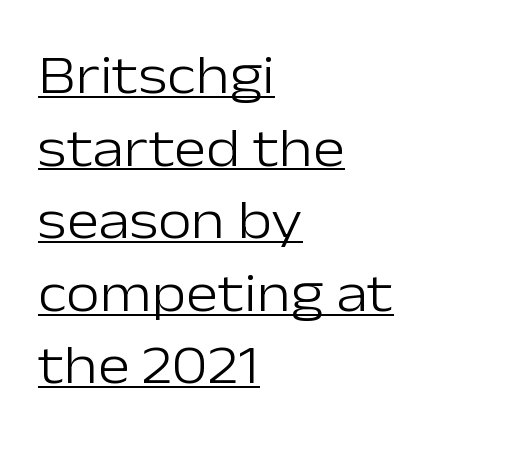
{"serif": "no", "italic": "no", "bold": "no", "weight": "light", "width": "normal", "stroke_contrast": "low", "x_height": "medium", "monospaced": "no", "underline": "yes", "align": "left", "line_spacing": "normal", "line_spacing_ratio": 1.32, "letter_spacing": "normal", "letter_spacing_em": 0.0, "glyph_px": 55}
